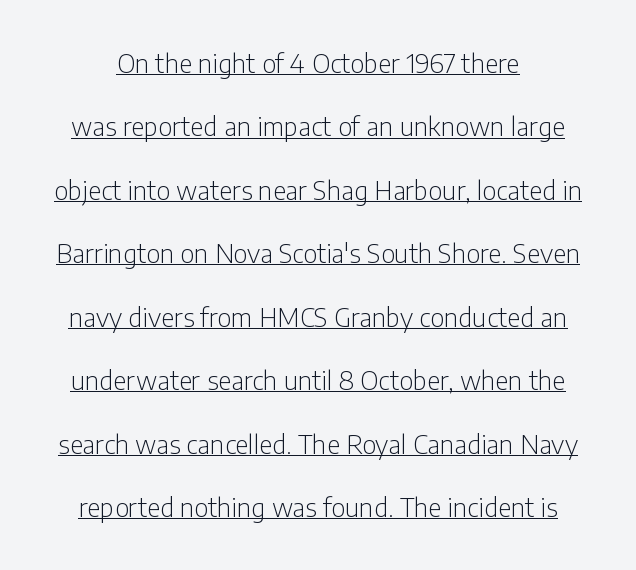
Q: Is the text bold? A: No.
Q: Is the text italic (slanted)? A: No, it is upright.
Q: Is the text underlined? A: Yes.
Q: Is the spacing between letters normal or unusually wide? A: Normal.
Q: Is the spacing between lines tight, normal or loose? A: Loose.
